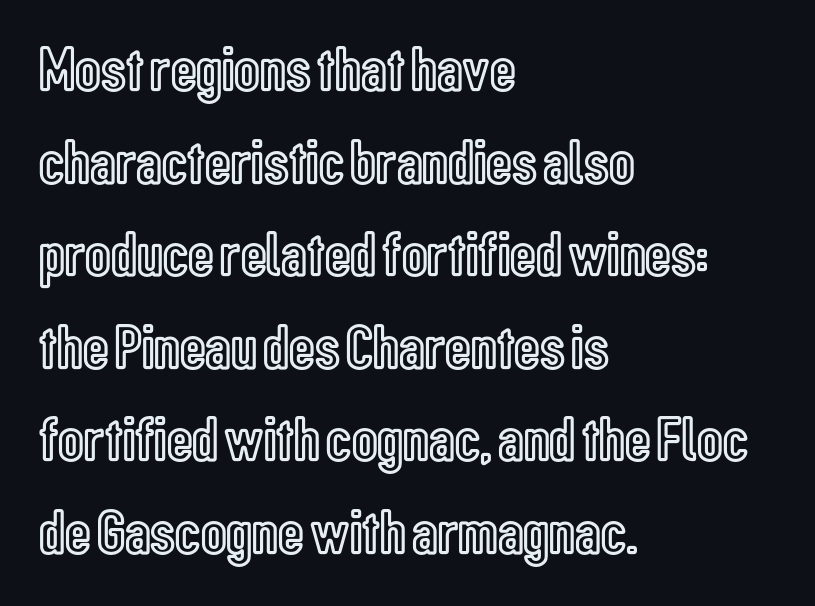
Q: Is the text italic (slanted)? A: No, it is upright.
Q: Is the text underlined? A: No.
Q: How is the paragraph aligned? A: Left-aligned.
Q: Is the spacing between letters normal or unusually wide? A: Normal.
Q: Is the spacing between lines tight, normal or loose? A: Normal.
Q: Width (condensed, normal, or wide)? A: Condensed.
Q: x-height? A: Medium.
Q: Monospaced? A: No.
